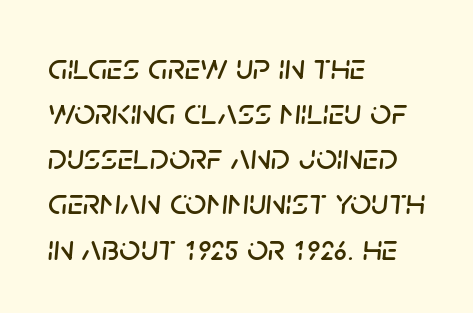
{"italic": "yes", "lean": "right", "slant_degrees": 5, "width": "normal", "stroke_contrast": "low", "x_height": "large", "monospaced": "no", "underline": "no", "align": "left", "line_spacing_ratio": 1.22, "letter_spacing": "normal", "letter_spacing_em": 0.0, "glyph_px": 37}
